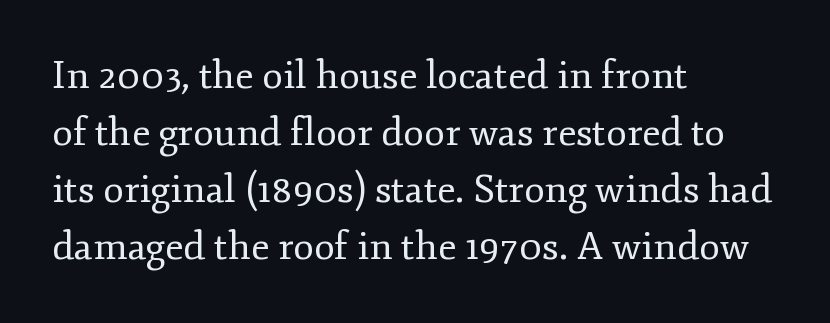
These lines were composed using upright roman letters. The rendering uses natural spacing where letterforms have individual widths. Vertically, the passage feels balanced, rows spaced as you'd expect. Does the copy run flush right? No — it runs flush left.
